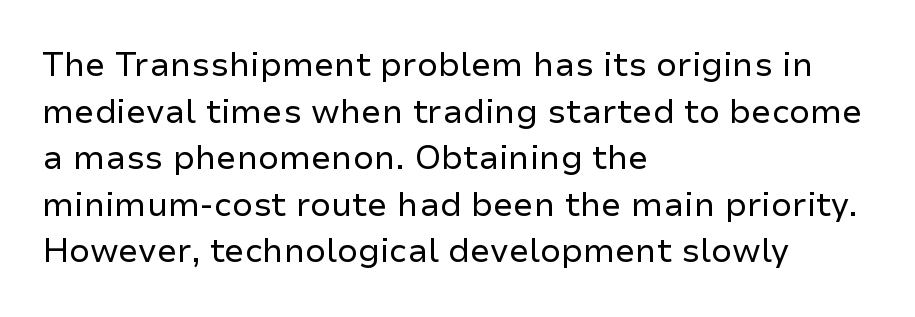
The image shows 33 px regular-weight sans-serif type, upright; set left-aligned, normal line spacing (1.41x), normal letter spacing, not underlined; low stroke contrast and a medium x-height.
